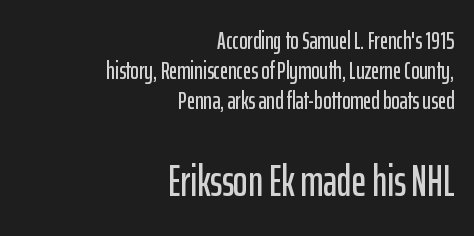
Q: Is the text italic (slanted)? A: No, it is upright.
Q: Is the typeface a serif or a sans-serif typeface? A: Sans-serif.
Q: Is the text underlined? A: No.
Q: How is the paragraph aligned? A: Right-aligned.
Q: Is the spacing between letters normal or unusually wide? A: Normal.
Q: Which block of text is set in a larger size, the first (top) or the second (bottom)? A: The second (bottom) one.
Q: Width (condensed, normal, or wide)? A: Condensed.
Q: Stroke contrast? A: Low.
Q: x-height? A: Medium.
Q: Monospaced? A: No.
